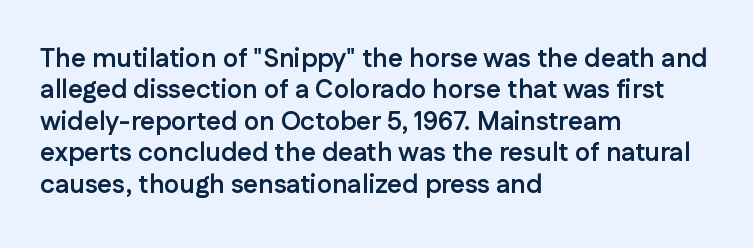
{"italic": "no", "bold": "yes", "underline": "no", "align": "left", "line_spacing_ratio": 1.21, "letter_spacing": "normal", "letter_spacing_em": 0.0, "glyph_px": 26}
